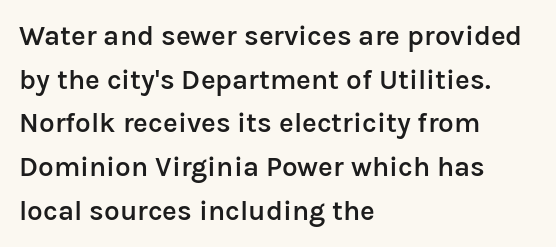
Q: Is the text bold? A: Semi-bold.
Q: Is the text italic (slanted)? A: No, it is upright.
Q: Is the typeface a serif or a sans-serif typeface? A: Sans-serif.
Q: Is the text underlined? A: No.
Q: How is the paragraph aligned? A: Left-aligned.
Q: Is the spacing between letters normal or unusually wide? A: Normal.
Q: Is the spacing between lines tight, normal or loose? A: Normal.
Q: Width (condensed, normal, or wide)? A: Normal.
Q: Stroke contrast? A: Low.
Q: x-height? A: Medium.
Q: Monospaced? A: No.
